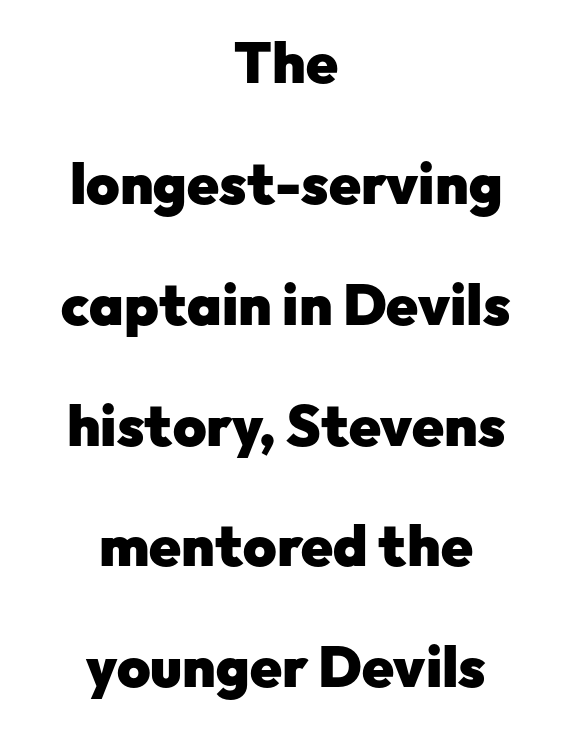
{"serif": "no", "italic": "no", "bold": "yes", "weight": "heavy", "width": "normal", "stroke_contrast": "low", "x_height": "medium", "monospaced": "no", "underline": "no", "align": "center", "line_spacing": "loose", "line_spacing_ratio": 2.12, "letter_spacing": "normal", "letter_spacing_em": 0.0, "glyph_px": 57}
